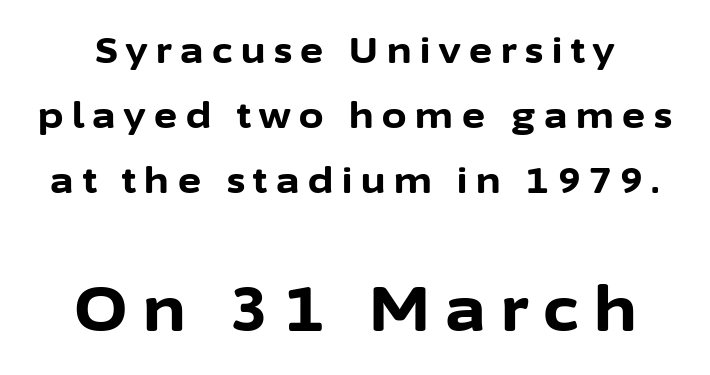
The image shows 61 px bold sans-serif type, upright; set line spacing 1.86x, unusually wide letter spacing (+0.25 em), not underlined; the second (bottom) block is 1.74x larger; low stroke contrast and a medium x-height.
